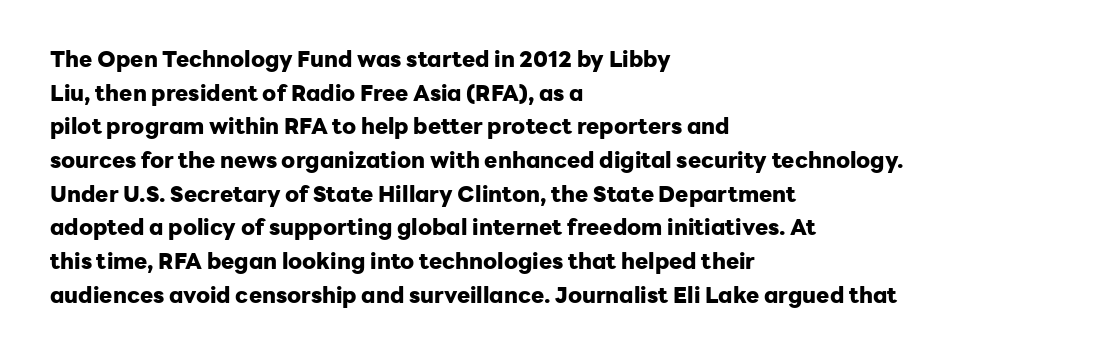
Q: Is the text bold? A: Yes.
Q: Is the text italic (slanted)? A: No, it is upright.
Q: Is the text underlined? A: No.
Q: How is the paragraph aligned? A: Left-aligned.
Q: Is the spacing between letters normal or unusually wide? A: Normal.
Q: Is the spacing between lines tight, normal or loose? A: Normal.
